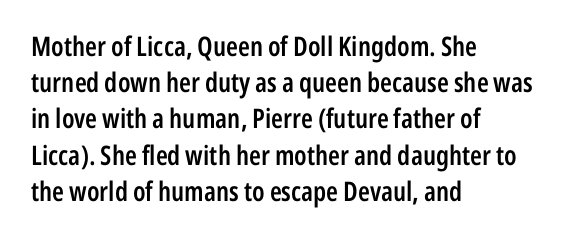
{"italic": "no", "bold": "semi", "underline": "no", "align": "left", "line_spacing": "normal", "line_spacing_ratio": 1.34, "letter_spacing": "normal", "letter_spacing_em": 0.0, "glyph_px": 27}
